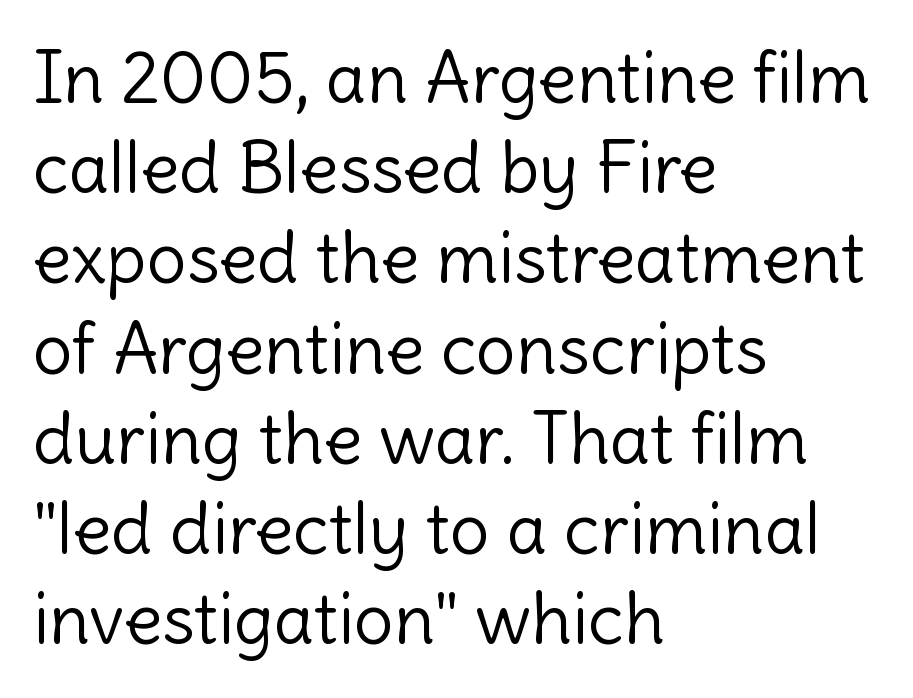
Q: Is the text bold? A: No.
Q: Is the text italic (slanted)? A: No, it is upright.
Q: Is the typeface a serif or a sans-serif typeface? A: Sans-serif.
Q: Is the text underlined? A: No.
Q: How is the paragraph aligned? A: Left-aligned.
Q: Is the spacing between letters normal or unusually wide? A: Normal.
Q: Is the spacing between lines tight, normal or loose? A: Normal.
Q: Width (condensed, normal, or wide)? A: Normal.
Q: x-height? A: Medium.
Q: Monospaced? A: No.
